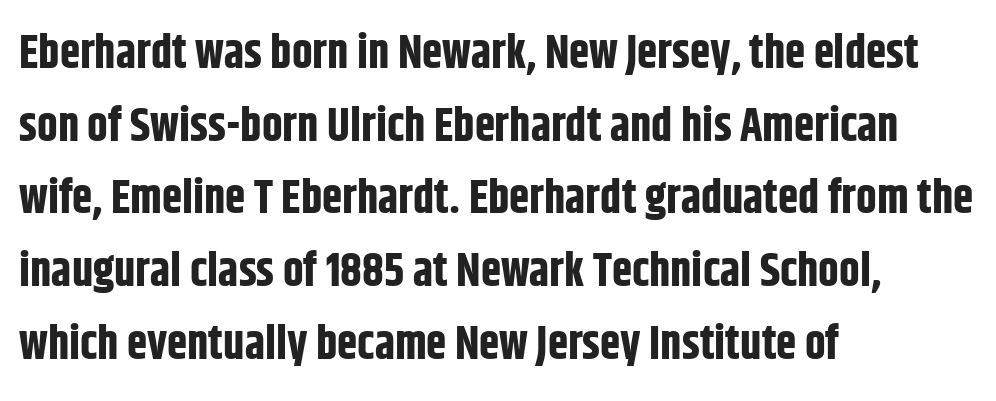
{"serif": "no", "italic": "no", "bold": "yes", "weight": "bold", "width": "condensed", "stroke_contrast": "low", "x_height": "large", "monospaced": "no", "underline": "no", "align": "left", "line_spacing": "normal", "line_spacing_ratio": 1.58, "letter_spacing": "normal", "letter_spacing_em": 0.0, "glyph_px": 46}
